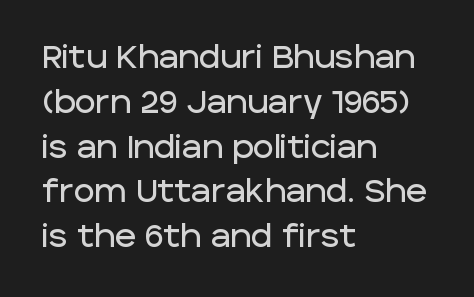
The image shows 32 px sans-serif type, upright; set left-aligned, normal line spacing (1.4x), normal letter spacing, not underlined; low stroke contrast and a large x-height.
